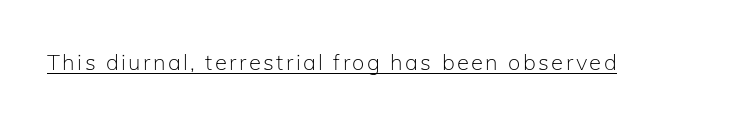
Q: Is the text bold? A: No.
Q: Is the text italic (slanted)? A: No, it is upright.
Q: Is the text underlined? A: Yes.
